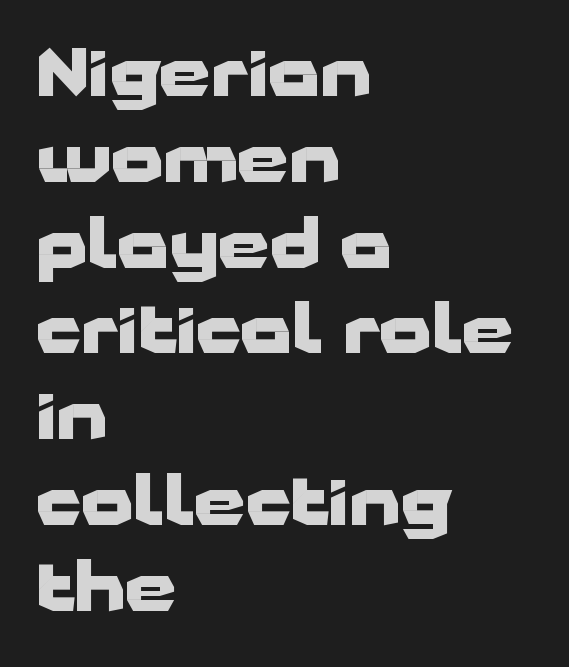
Q: Is the text bold? A: Yes.
Q: Is the text italic (slanted)? A: No, it is upright.
Q: Is the typeface a serif or a sans-serif typeface? A: Sans-serif.
Q: Is the text underlined? A: No.
Q: How is the paragraph aligned? A: Left-aligned.
Q: Is the spacing between letters normal or unusually wide? A: Normal.
Q: Is the spacing between lines tight, normal or loose? A: Normal.
Q: Width (condensed, normal, or wide)? A: Wide.
Q: Stroke contrast? A: Low.
Q: x-height? A: Medium.
Q: Monospaced? A: No.
